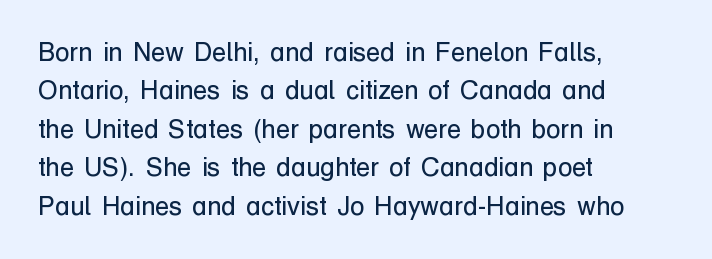
The image shows 26 px text type, upright; set left-aligned, normal line spacing (1.48x), normal letter spacing, not underlined.
